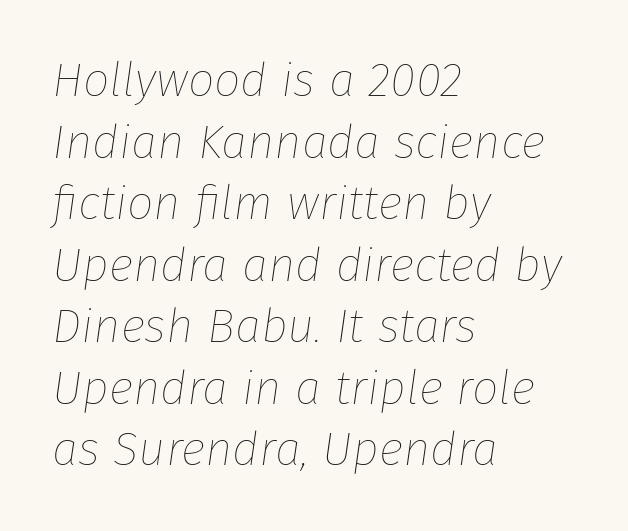
{"italic": "yes", "lean": "right", "slant_degrees": 8, "bold": "no", "weight": "thin", "width": "normal", "stroke_contrast": "low", "x_height": "medium", "monospaced": "no", "underline": "no", "align": "left", "line_spacing": "normal", "line_spacing_ratio": 1.31, "letter_spacing": "normal", "letter_spacing_em": 0.0, "glyph_px": 47}
